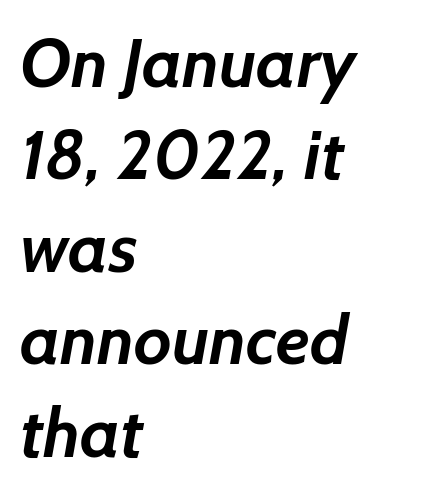
The typeface chosen for these lines omits serifs. One glance says typical: line gaps are just what's usual. How are the letters spaced? Ordinarily, with no added tracking. Clear beneath every line of the passage.
